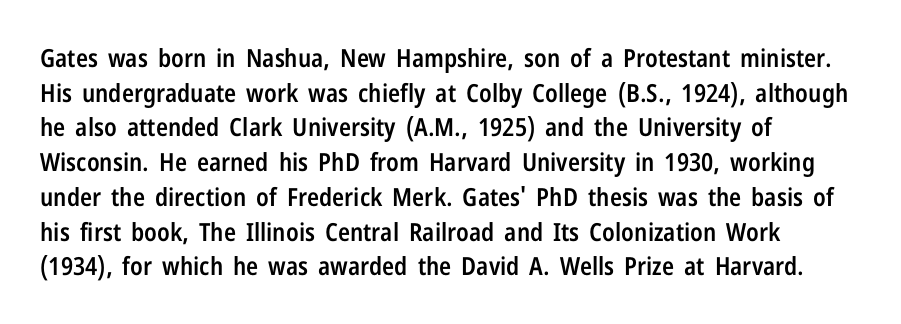
Quick note: underline off. The block of text has a typical density, with ordinary space between rows. Does the lettering tilt? It doesn't — this is upright. Characters follow at the spacing the type designer built in.
